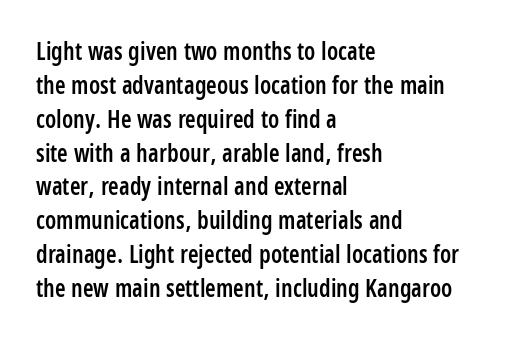
Does the weight exceed regular? Yes, but only to semibold. The glyphs are unaccompanied by any horizontal stroke below them. Line starts are locked; line ends wander. Leading: standard.
